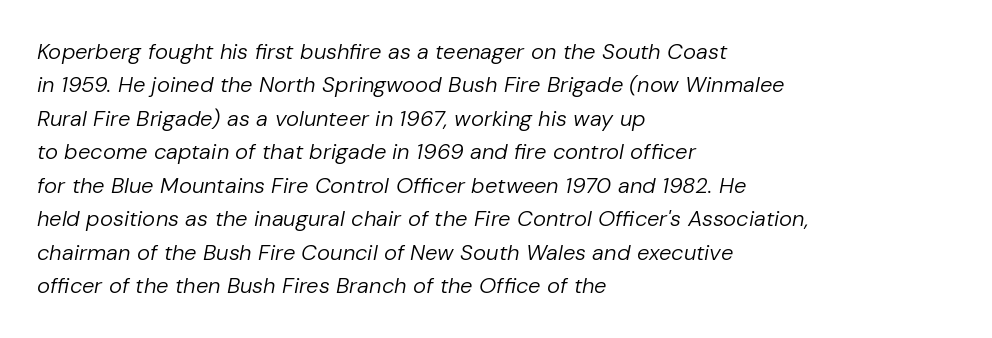
Q: Is the text bold? A: No.
Q: Is the text italic (slanted)? A: Yes, it leans right by about 10 degrees.
Q: Is the text underlined? A: No.
Q: How is the paragraph aligned? A: Left-aligned.
Q: Is the spacing between letters normal or unusually wide? A: Normal.
Q: Is the spacing between lines tight, normal or loose? A: Normal.
